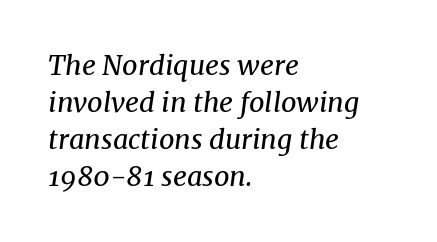
The image shows 27 px text type, italic (leaning right); set left-aligned, normal line spacing (1.37x), normal letter spacing, not underlined.
